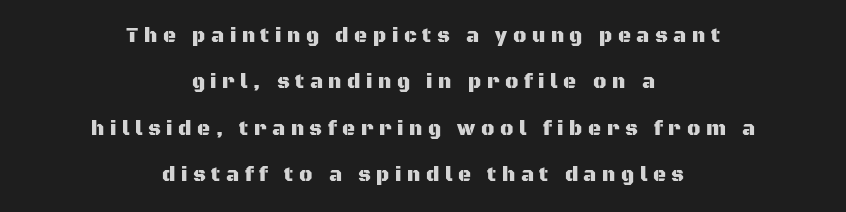
Q: Is the text italic (slanted)? A: No, it is upright.
Q: Is the text underlined? A: No.
Q: How is the paragraph aligned? A: Centered.
Q: Is the spacing between letters normal or unusually wide? A: Unusually wide.
Q: Is the spacing between lines tight, normal or loose? A: Loose.
